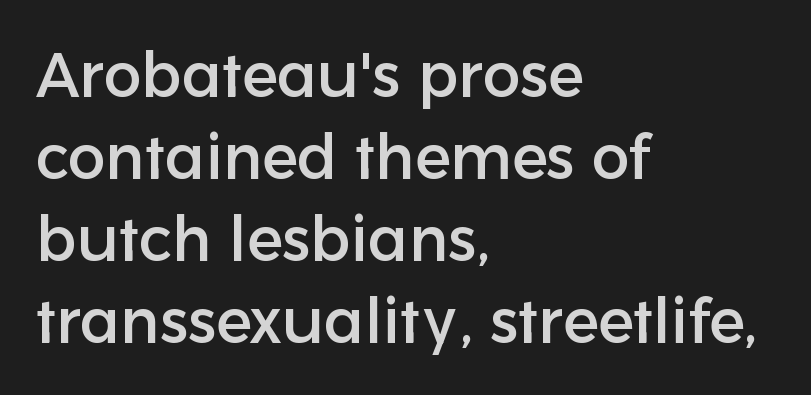
Q: Is the text italic (slanted)? A: No, it is upright.
Q: Is the typeface a serif or a sans-serif typeface? A: Sans-serif.
Q: Is the text underlined? A: No.
Q: How is the paragraph aligned? A: Left-aligned.
Q: Is the spacing between letters normal or unusually wide? A: Normal.
Q: Is the spacing between lines tight, normal or loose? A: Normal.
Q: Width (condensed, normal, or wide)? A: Normal.
Q: Stroke contrast? A: Low.
Q: x-height? A: Medium.
Q: Monospaced? A: No.
